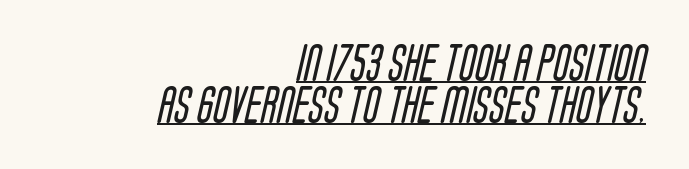
{"serif": "no", "bold": "no", "weight": "regular", "width": "condensed", "stroke_contrast": "low", "x_height": "large", "monospaced": "no", "underline": "yes", "align": "right", "line_spacing": "tight", "line_spacing_ratio": 1.14, "letter_spacing": "normal", "letter_spacing_em": 0.0, "glyph_px": 37}
